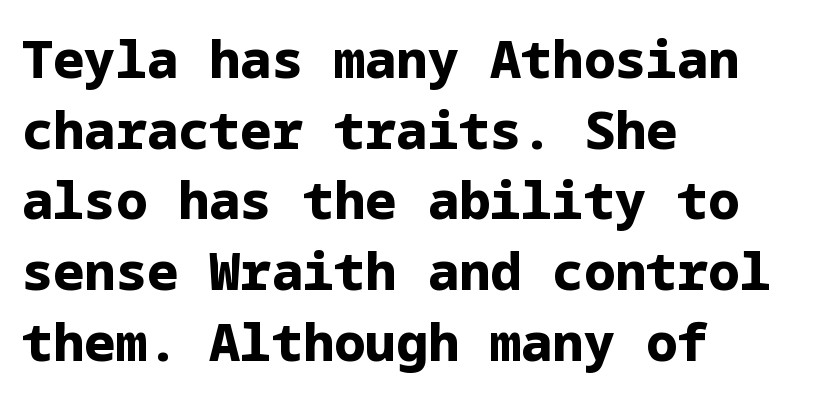
A typesetter would label this face a sans. Layout note: lines flush left. Descenders hang freely into open space. The typography opts for an upright posture over an oblique one. These lines sit exactly where default settings would place them. Honestly, the letter spacing is just normal — you wouldn't notice it.
